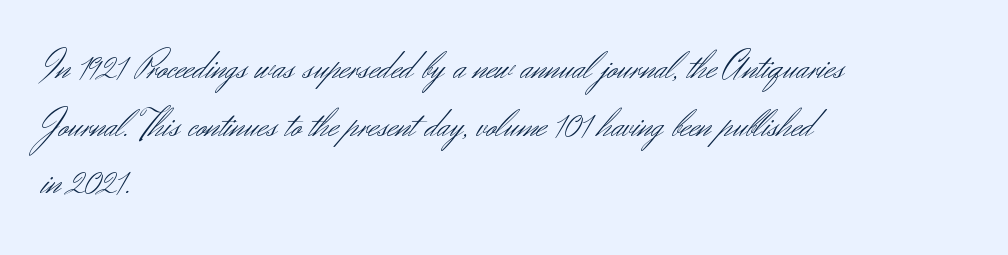
The image shows 40 px light sans-serif type; set left-aligned, normal line spacing (1.44x), normal letter spacing, not underlined; medium stroke contrast and a small x-height.
